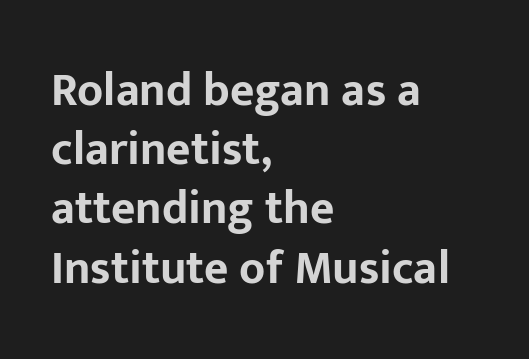
{"serif": "no", "italic": "no", "bold": "yes", "weight": "bold", "width": "normal", "stroke_contrast": "low", "x_height": "medium", "monospaced": "no", "underline": "no", "align": "left", "line_spacing": "normal", "line_spacing_ratio": 1.26, "letter_spacing": "normal", "letter_spacing_em": 0.0, "glyph_px": 47}
